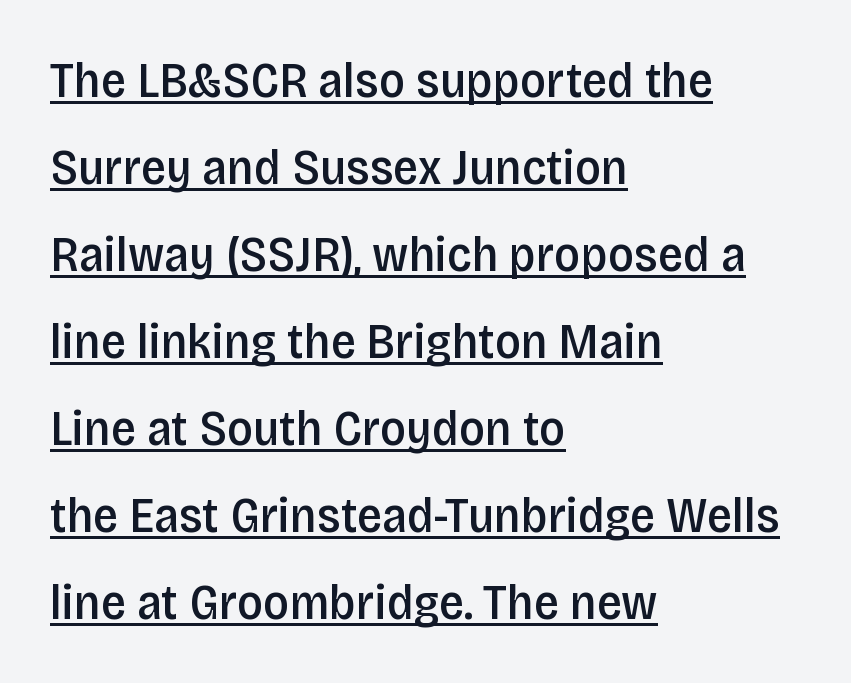
The image shows 50 px semibold, condensed sans-serif type, upright; set left-aligned, line spacing 1.74x, normal letter spacing, underlined; low stroke contrast and a large x-height.
